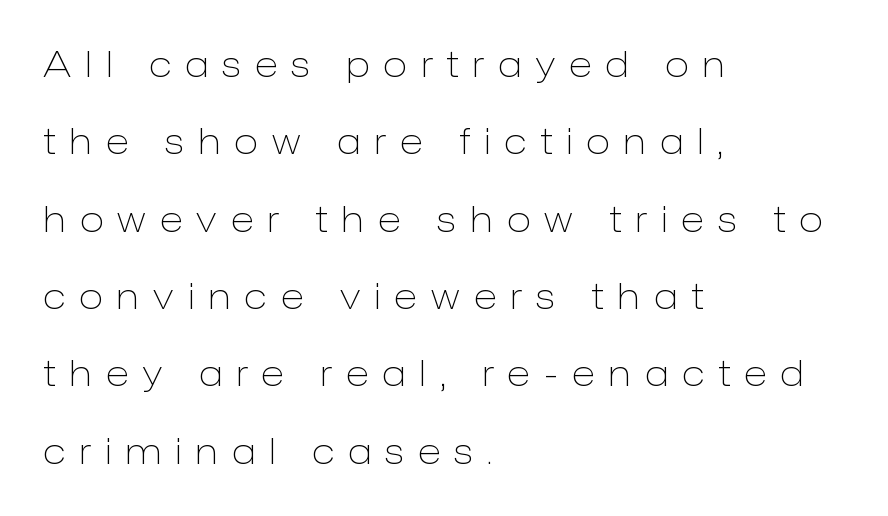
The lines in this sample share a left origin and differ only in where they stop. The font family rendered here belongs to the sans-serif group. Each new line begins a long way beneath the previous one. When letters stand straight like this, we call the style roman or upright. Character widths vary here, with narrow letters taking less room than wide ones. The face looks like a standard text weight, possibly lighter.
